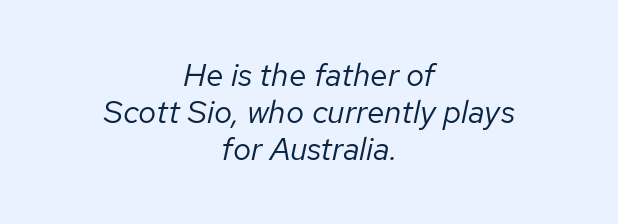
Q: Is the text bold? A: No.
Q: Is the text italic (slanted)? A: Yes, it leans right by about 12 degrees.
Q: Is the text underlined? A: No.
Q: How is the paragraph aligned? A: Centered.
Q: Is the spacing between letters normal or unusually wide? A: Normal.
Q: Width (condensed, normal, or wide)? A: Normal.
Q: Stroke contrast? A: Low.
Q: x-height? A: Medium.
Q: Monospaced? A: No.
